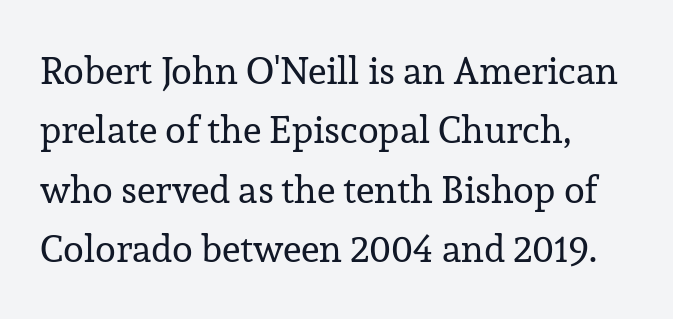
These lines keep a tight, regular rhythm from letter to letter. This rendering employs a face with finishing strokes, i.e., a serif. The rows are spaced the way most documents space them. The text block is weighted toward the left margin, trailing off unevenly rightward.
